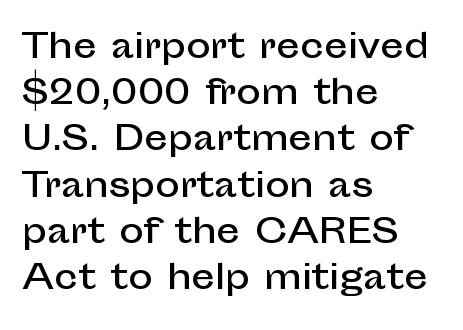
{"serif": "no", "italic": "no", "width": "normal", "stroke_contrast": "low", "x_height": "medium", "monospaced": "no", "underline": "no", "align": "left", "line_spacing": "normal", "line_spacing_ratio": 1.4, "letter_spacing": "normal", "letter_spacing_em": 0.0, "glyph_px": 33}
